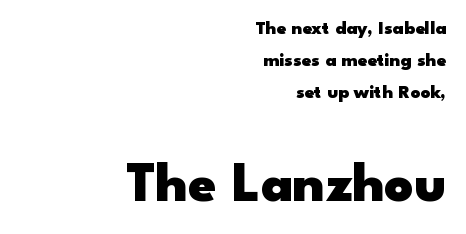
This block has exactly the height ordinary leading produces. The space directly below the letters is spotless. Larger block? The one below; the one above is distinctly smaller. Short note: letters normally spaced.
